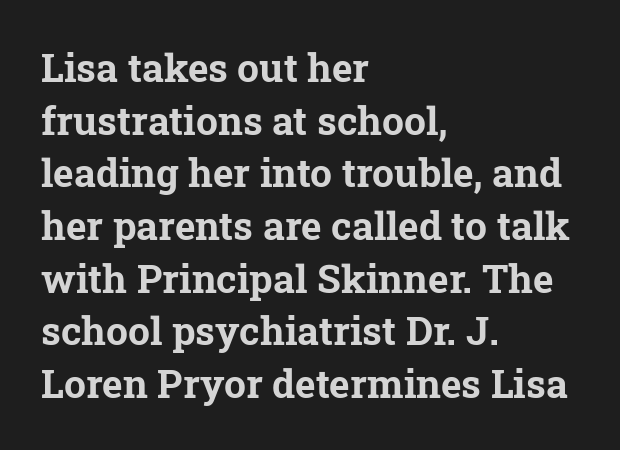
Type without underlining. Is there much room between lines? A standard amount, neither cramped nor airy. Proportional: the letters do not fall into vertical columns. Spacing between characters is what you'd get straight out of the box. You'd pick this weight for a headline — it's a proper bold. Line starts are locked; line ends wander.
